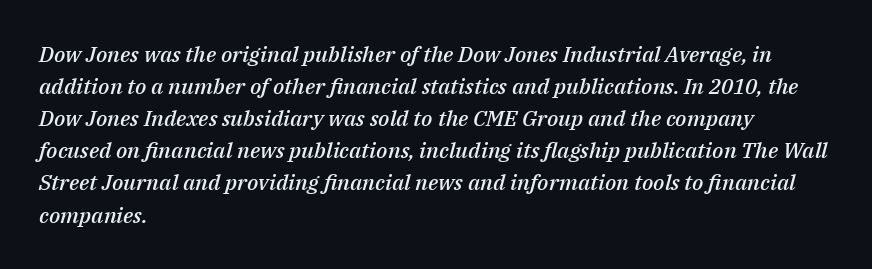
The image shows 22 px text type, italic (leaning right); set left-aligned, normal line spacing (1.46x), normal letter spacing, not underlined.
